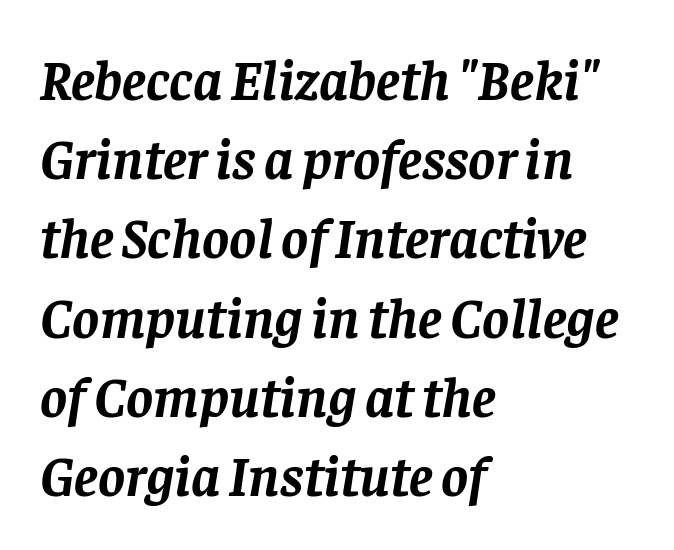
Q: Is the text bold? A: Yes.
Q: Is the text italic (slanted)? A: Yes, it leans right by about 8 degrees.
Q: Is the typeface a serif or a sans-serif typeface? A: Serif.
Q: Is the text underlined? A: No.
Q: How is the paragraph aligned? A: Left-aligned.
Q: Is the spacing between letters normal or unusually wide? A: Normal.
Q: Is the spacing between lines tight, normal or loose? A: Normal.
Q: Width (condensed, normal, or wide)? A: Normal.
Q: Stroke contrast? A: Low.
Q: x-height? A: Large.
Q: Monospaced? A: No.
